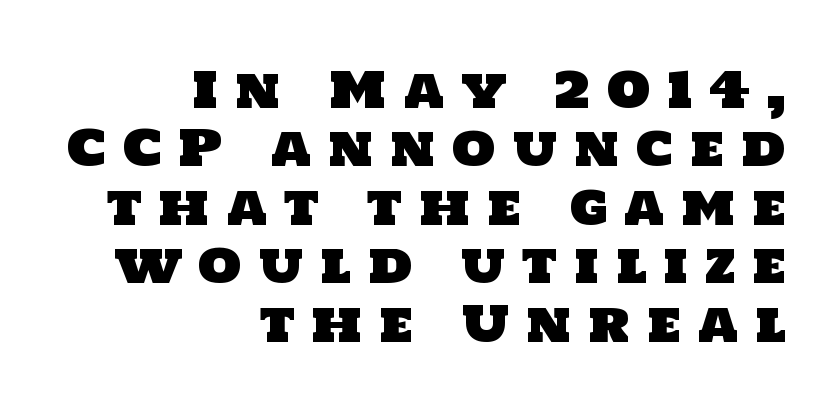
{"serif": "no", "width": "normal", "stroke_contrast": "low", "x_height": "large", "monospaced": "no", "underline": "no", "align": "right", "line_spacing_ratio": 1.17, "letter_spacing": "wide", "letter_spacing_em": 0.33, "glyph_px": 50}
